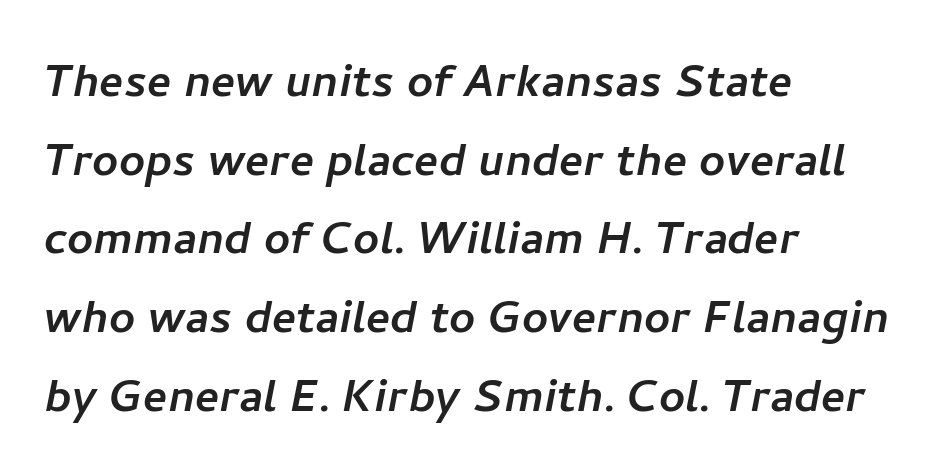
{"serif": "no", "width": "normal", "stroke_contrast": "low", "x_height": "medium", "monospaced": "no", "underline": "no", "align": "left", "line_spacing": "normal", "line_spacing_ratio": 1.38, "letter_spacing": "normal", "letter_spacing_em": 0.0, "glyph_px": 57}
